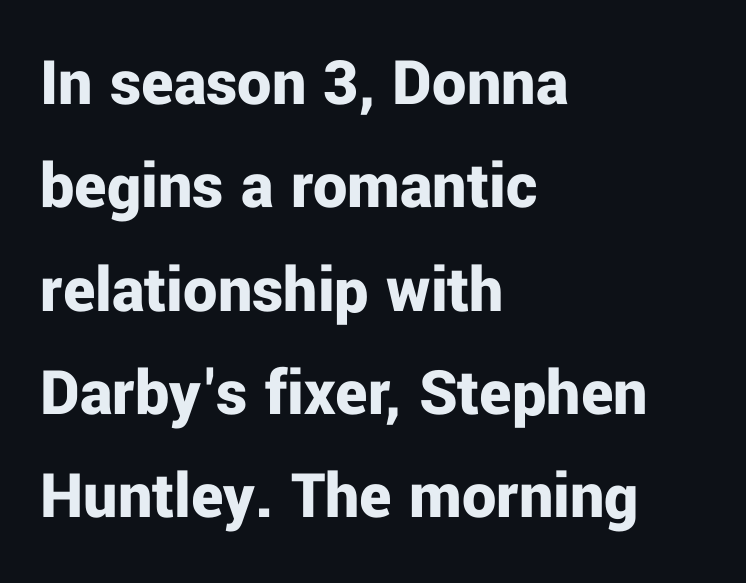
The image shows 68 px bold sans-serif type, upright; set left-aligned, normal line spacing (1.52x), normal letter spacing, not underlined; low stroke contrast and a medium x-height.
